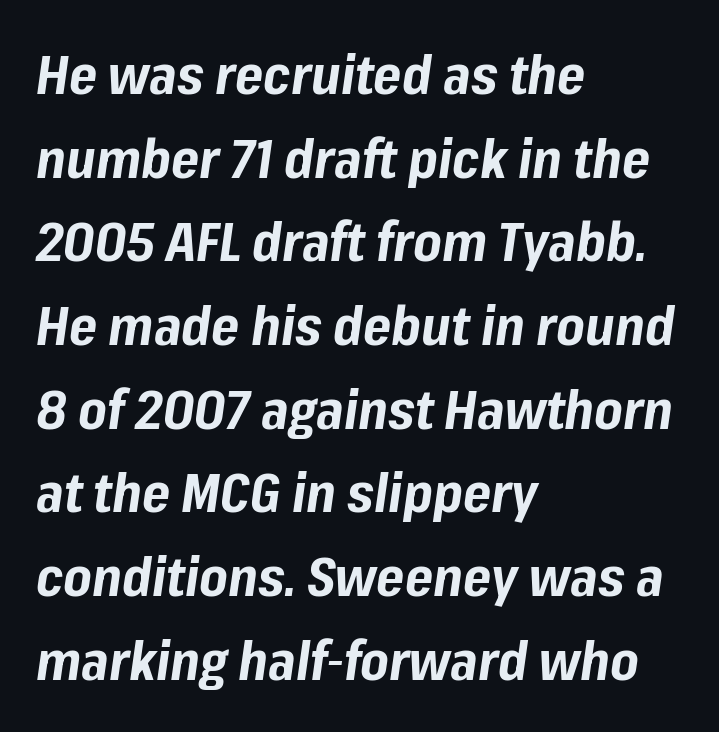
Does extra space separate the letters? No, they use regular spacing. Here the designer chose a conventional face with non-uniform glyph widths. Quick note: underline off. Heavy-handed strokes throughout: this text is bold. Each line starts at the same left margin while the right side varies.
